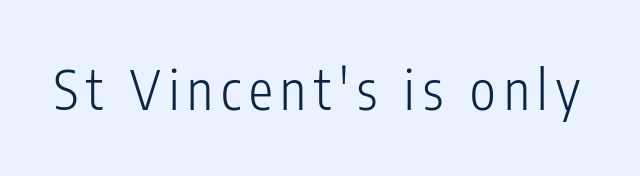
The image shows 54 px light, condensed sans-serif type, upright; set not underlined; low stroke contrast and a medium x-height.
